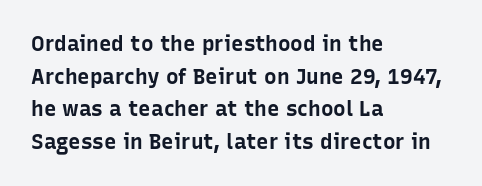
The rendering anchors every line to the left-hand side. In terms of posture, this sample is upright. This sample uses plain, unmodified letter spacing. The gap between lines stays unmarked.
